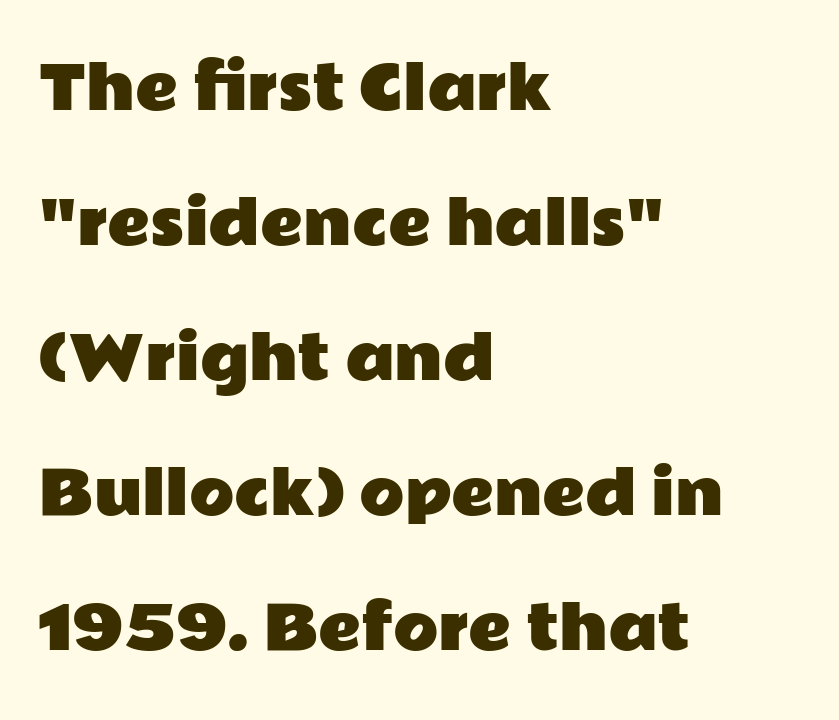
{"serif": "no", "italic": "no", "width": "wide", "stroke_contrast": "low", "x_height": "medium", "monospaced": "no", "underline": "no", "align": "left", "line_spacing": "loose", "line_spacing_ratio": 2.29, "letter_spacing": "normal", "letter_spacing_em": 0.0, "glyph_px": 59}
